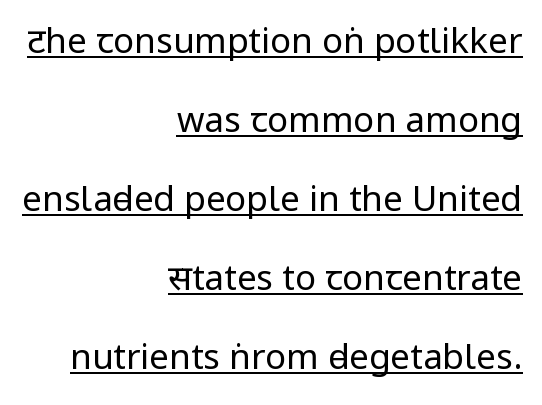
The type family on display is of the sans-serif kind. Right-aligned paragraph, ragged on the left. This block would shrink considerably if given ordinary leading; it's expanded now. The weight tops out at a normal text grade. The letters stand straight up with perfectly vertical stems.
